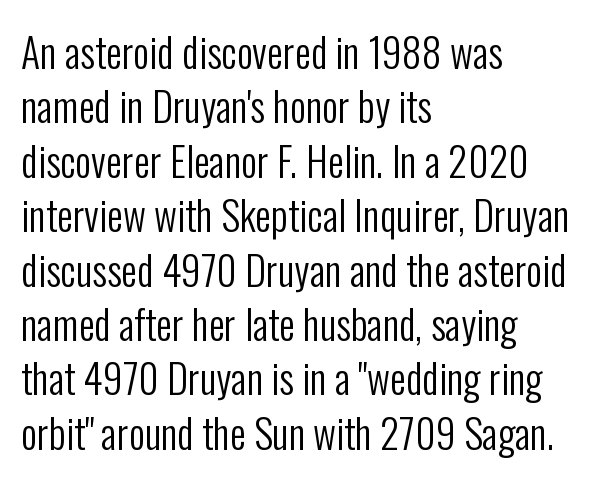
Q: Is the text bold? A: No.
Q: Is the text italic (slanted)? A: No, it is upright.
Q: Is the typeface a serif or a sans-serif typeface? A: Sans-serif.
Q: Is the text underlined? A: No.
Q: How is the paragraph aligned? A: Left-aligned.
Q: Is the spacing between letters normal or unusually wide? A: Normal.
Q: Is the spacing between lines tight, normal or loose? A: Normal.
Q: Width (condensed, normal, or wide)? A: Condensed.
Q: Stroke contrast? A: Low.
Q: x-height? A: Medium.
Q: Monospaced? A: No.
